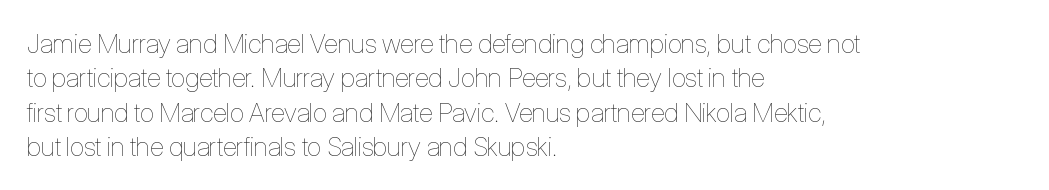
The image shows 26 px text type, upright; set left-aligned, normal line spacing (1.32x), normal letter spacing, not underlined.
